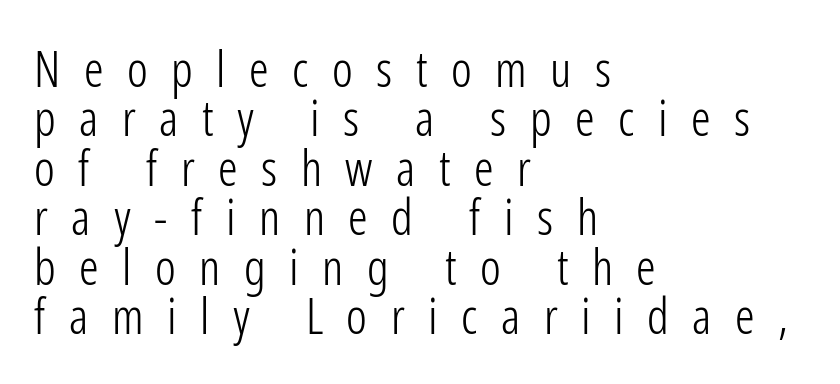
{"serif": "no", "italic": "no", "bold": "no", "weight": "light", "width": "condensed", "stroke_contrast": "low", "x_height": "medium", "monospaced": "no", "underline": "no", "align": "left", "line_spacing": "tight", "line_spacing_ratio": 1.01, "letter_spacing": "wide", "letter_spacing_em": 0.48, "glyph_px": 49}
